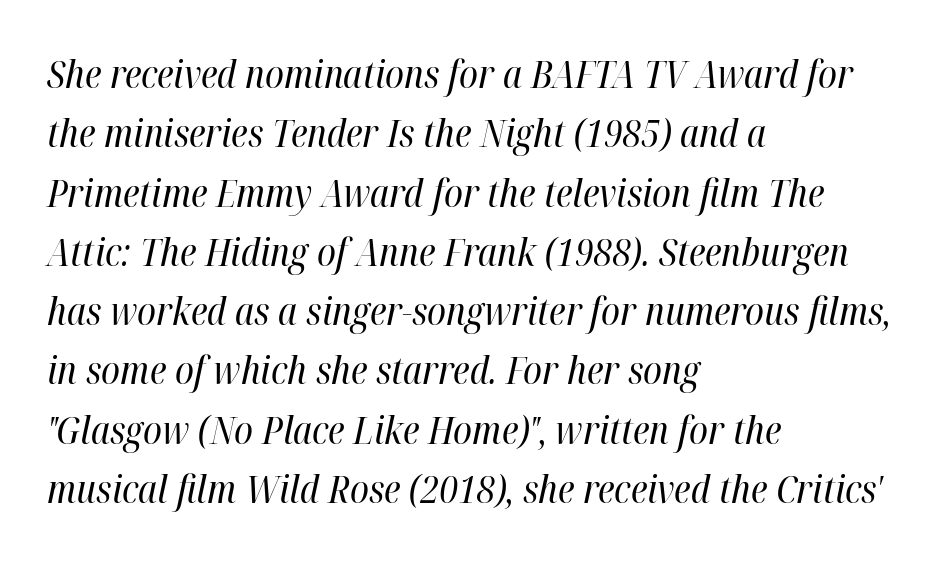
Q: Is the text bold? A: No.
Q: Is the text italic (slanted)? A: Yes, it leans right by about 12 degrees.
Q: Is the text underlined? A: No.
Q: How is the paragraph aligned? A: Left-aligned.
Q: Is the spacing between letters normal or unusually wide? A: Normal.
Q: Is the spacing between lines tight, normal or loose? A: Normal.
Q: Width (condensed, normal, or wide)? A: Condensed.
Q: Stroke contrast? A: High.
Q: x-height? A: Medium.
Q: Monospaced? A: No.
